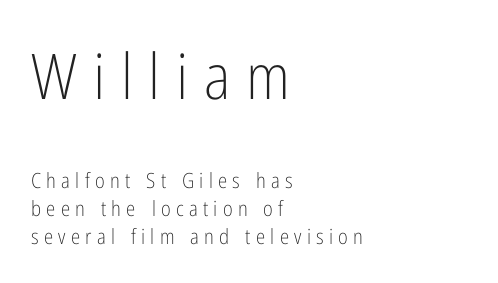
The image shows 63 px light, condensed sans-serif type, upright; set left-aligned, normal line spacing (1.33x), unusually wide letter spacing (+0.25 em), not underlined; the first (top) block is 3.0x larger; low stroke contrast and a medium x-height.
